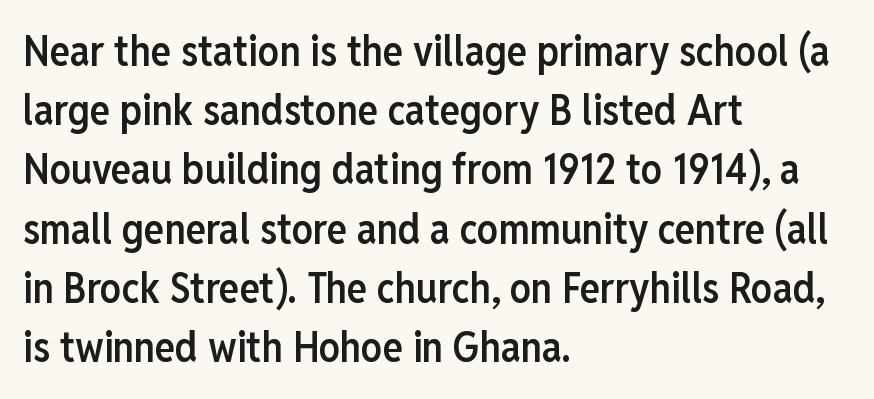
The image shows 42 px semibold, condensed sans-serif type, upright; set left-aligned, normal line spacing (1.41x), normal letter spacing, not underlined; low stroke contrast and a medium x-height.
